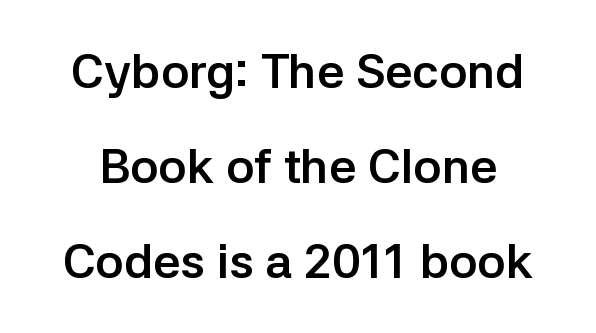
The image shows 48 px semibold sans-serif type, upright; set loose line spacing (1.98x), normal letter spacing, not underlined; low stroke contrast and a medium x-height.
